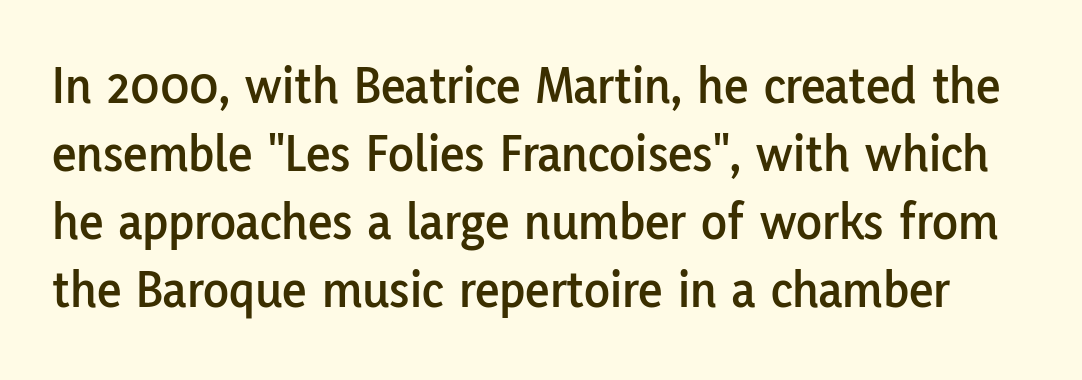
Look at the tracking — it's just the regular setting, nothing added. Do the characters align in a grid? No, the font is proportional. The words here are not underlined. In terms of posture, this sample is upright. Summary of vertical rhythm: regular, with standard interline spacing.
